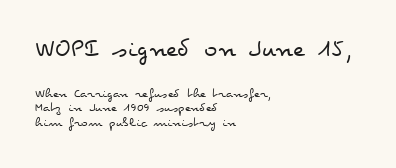
The typesetting does not lean heavy: it is not bold. Italic? Not at all — the glyphs are vertical. Clear beneath every line of the passage. In this sample the first text group is rendered at the bigger scale. Looks like regular typesetting: each glyph gets only the width it needs. Reading down the block, your eye returns to a fixed left position each line.
